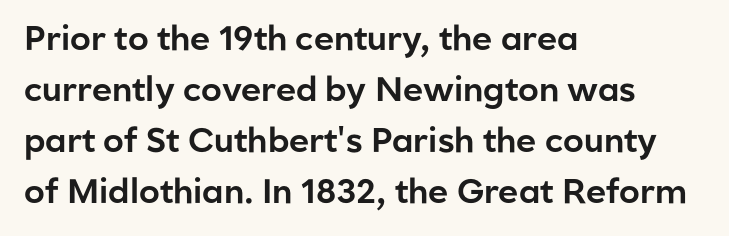
Here the glyphs are tracked normally, forming tight word shapes. Honestly, there is no underline to notice here at all. The typeface chosen for these lines omits serifs. Do the characters align in a grid? No, the font is proportional. Notice how the stems are strictly vertical — no italics here. Notice how descenders clear the ascenders below comfortably — that's standard leading.
